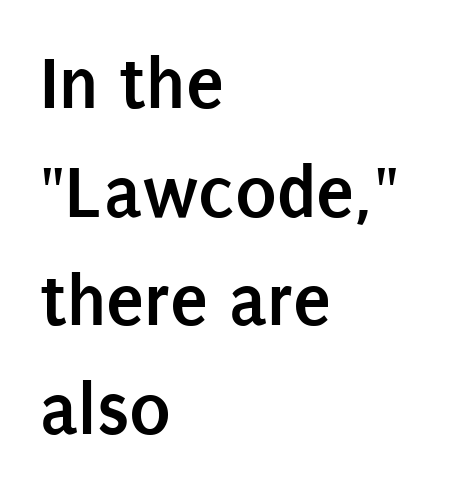
Upright lettering throughout. Nobody drew a line under any word here. Check where the strokes stop: nothing finishes them off — pure sans. This block has exactly the height ordinary leading produces.
